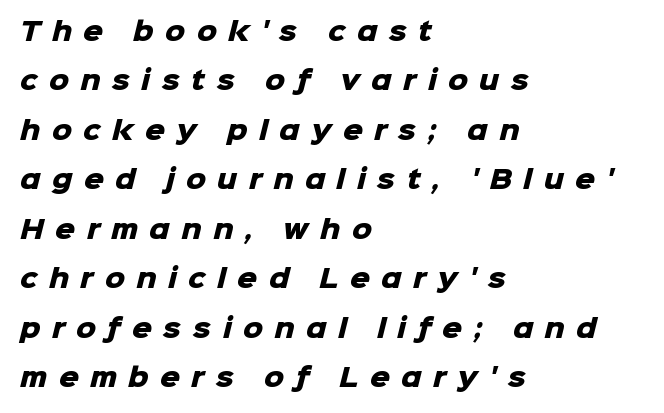
Q: Is the text bold? A: Yes.
Q: Is the text underlined? A: No.
Q: How is the paragraph aligned? A: Left-aligned.
Q: Is the spacing between letters normal or unusually wide? A: Unusually wide.
Q: Is the spacing between lines tight, normal or loose? A: Loose.
